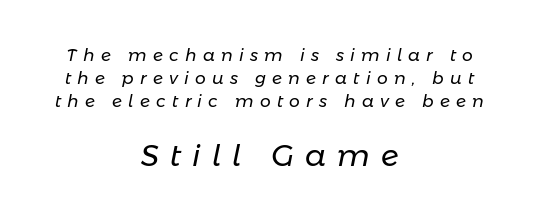
The image shows 30 px regular-weight type, italic (leaning right); set centered, normal line spacing (1.34x), unusually wide letter spacing (+0.37 em), not underlined; the second (bottom) block is 1.76x larger; low stroke contrast and a medium x-height.
